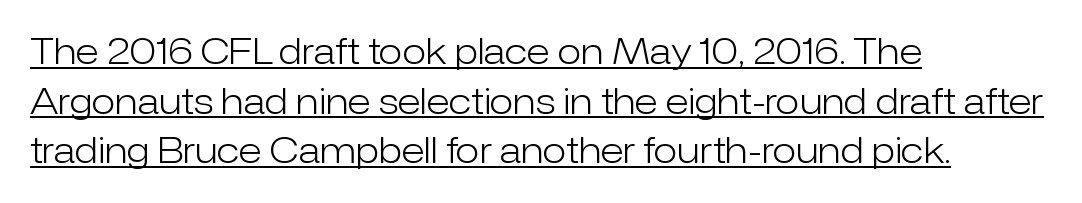
Q: Is the text bold? A: No.
Q: Is the text italic (slanted)? A: No, it is upright.
Q: Is the typeface a serif or a sans-serif typeface? A: Sans-serif.
Q: Is the text underlined? A: Yes.
Q: How is the paragraph aligned? A: Left-aligned.
Q: Is the spacing between letters normal or unusually wide? A: Normal.
Q: Is the spacing between lines tight, normal or loose? A: Normal.
Q: Width (condensed, normal, or wide)? A: Normal.
Q: Stroke contrast? A: Low.
Q: x-height? A: Medium.
Q: Monospaced? A: No.
